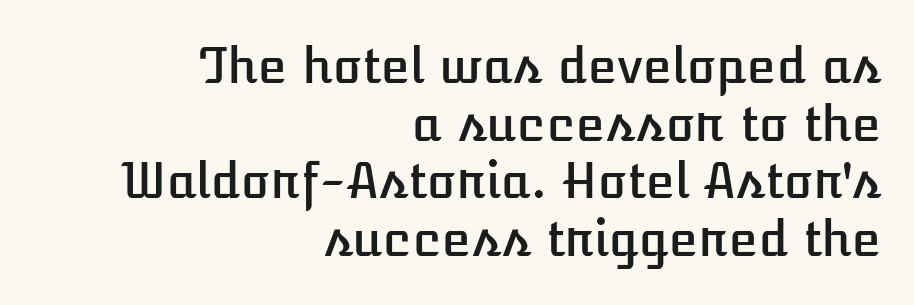
{"italic": "no", "width": "normal", "stroke_contrast": "low", "x_height": "medium", "monospaced": "no", "underline": "no", "align": "right", "line_spacing_ratio": 1.2, "letter_spacing": "normal", "letter_spacing_em": 0.0, "glyph_px": 48}
